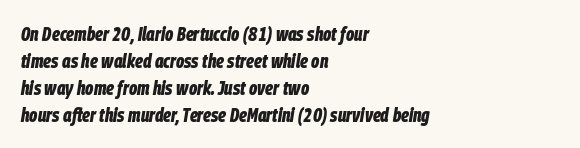
{"italic": "yes", "lean": "right", "slant_degrees": 9, "bold": "yes", "underline": "no", "align": "left", "line_spacing": "normal", "line_spacing_ratio": 1.35, "letter_spacing": "normal", "letter_spacing_em": 0.0, "glyph_px": 20}
